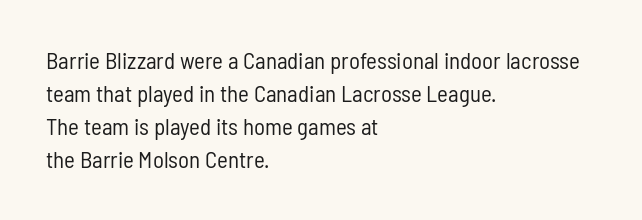
Q: Is the text bold? A: No.
Q: Is the text italic (slanted)? A: No, it is upright.
Q: Is the text underlined? A: No.
Q: How is the paragraph aligned? A: Left-aligned.
Q: Is the spacing between letters normal or unusually wide? A: Normal.
Q: Is the spacing between lines tight, normal or loose? A: Normal.
